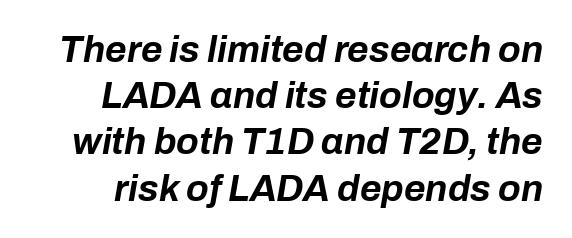
{"italic": "yes", "lean": "right", "slant_degrees": 10, "bold": "yes", "weight": "bold", "width": "normal", "stroke_contrast": "low", "x_height": "medium", "monospaced": "no", "underline": "no", "line_spacing": "normal", "line_spacing_ratio": 1.25, "letter_spacing": "normal", "letter_spacing_em": 0.0, "glyph_px": 37}
